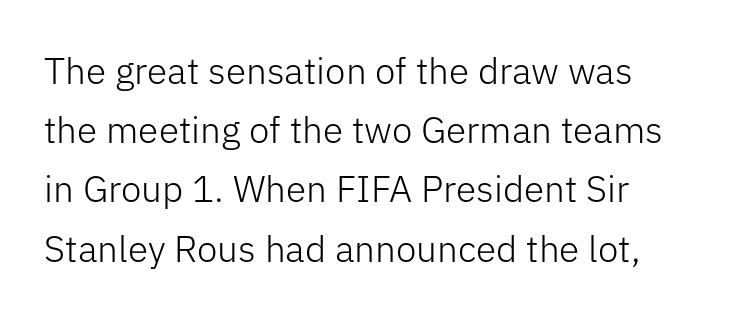
{"serif": "no", "italic": "no", "bold": "no", "weight": "light", "width": "normal", "stroke_contrast": "low", "x_height": "medium", "monospaced": "no", "underline": "no", "line_spacing": "normal", "line_spacing_ratio": 1.6, "letter_spacing": "normal", "letter_spacing_em": 0.0, "glyph_px": 37}
